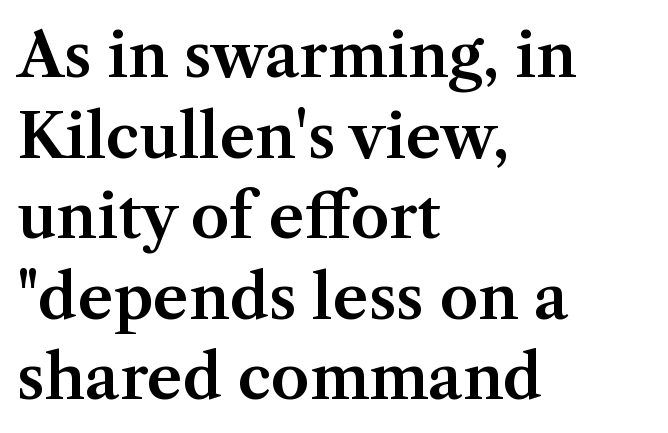
The image shows 61 px serif type, upright; set left-aligned, normal line spacing (1.32x), normal letter spacing, not underlined; medium stroke contrast and a medium x-height.
